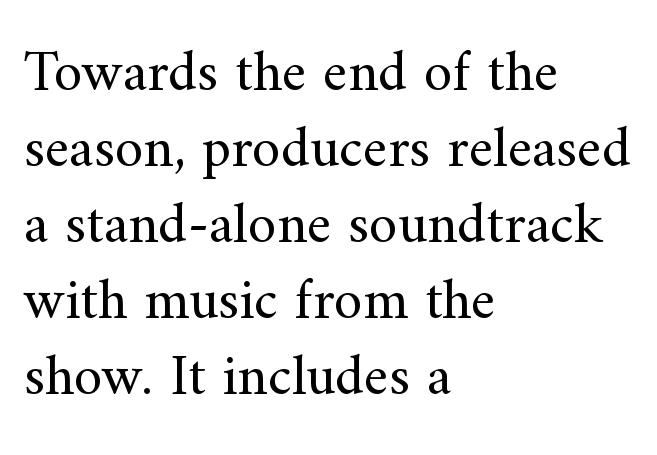
{"serif": "yes", "italic": "no", "bold": "no", "weight": "regular", "width": "normal", "stroke_contrast": "medium", "x_height": "small", "monospaced": "no", "underline": "no", "align": "left", "line_spacing": "normal", "line_spacing_ratio": 1.31, "letter_spacing": "normal", "letter_spacing_em": 0.0, "glyph_px": 58}
